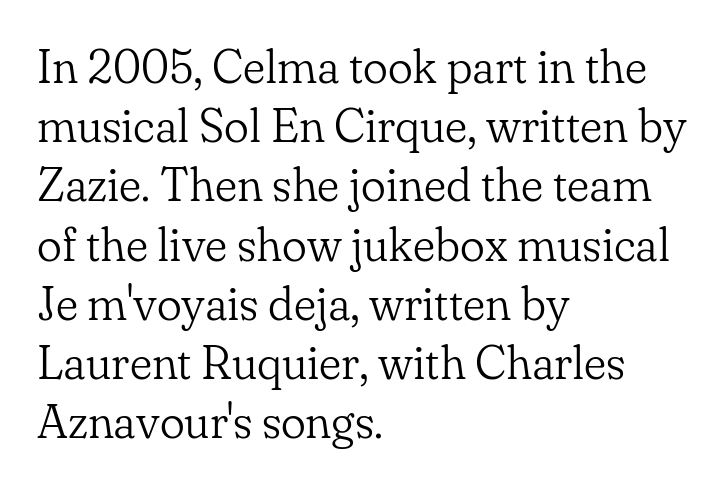
{"serif": "yes", "italic": "no", "bold": "no", "weight": "light", "width": "normal", "stroke_contrast": "low", "x_height": "small", "monospaced": "no", "underline": "no", "align": "left", "line_spacing": "normal", "line_spacing_ratio": 1.26, "letter_spacing": "normal", "letter_spacing_em": 0.0, "glyph_px": 47}
